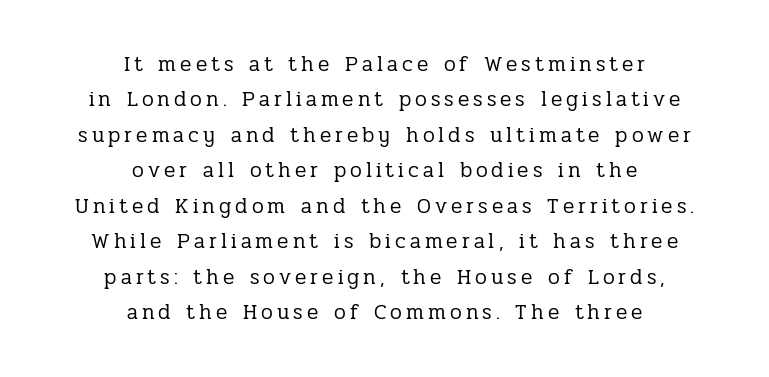
{"italic": "no", "bold": "no", "underline": "no", "align": "center", "line_spacing": "normal", "line_spacing_ratio": 1.69, "glyph_px": 21}
